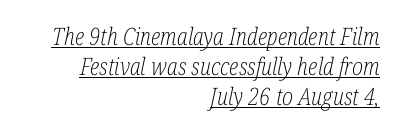
Students, note that the glyphs here touch the page at normal intervals. The passage shown leans; its letterforms are oblique. This sample carries an underscore along the baseline area. The passage is arranged like a letterhead date or caption credit — flush right.
